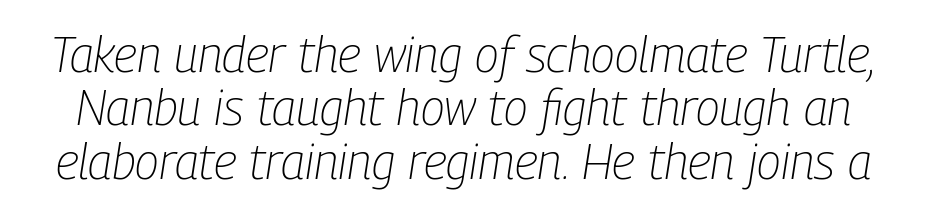
Character widths vary here, with narrow letters taking less room than wide ones. The text carries the slant typical of an italic or oblique font. Whoever set this chose condensed vertical rhythm over breathing room. The horizontal fit of the characters is conventional and even.
